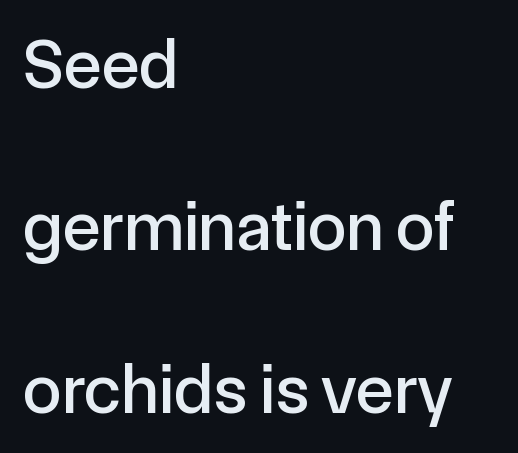
Q: Is the text italic (slanted)? A: No, it is upright.
Q: Is the typeface a serif or a sans-serif typeface? A: Sans-serif.
Q: Is the text underlined? A: No.
Q: How is the paragraph aligned? A: Left-aligned.
Q: Is the spacing between letters normal or unusually wide? A: Normal.
Q: Is the spacing between lines tight, normal or loose? A: Loose.
Q: Width (condensed, normal, or wide)? A: Normal.
Q: x-height? A: Medium.
Q: Monospaced? A: No.
